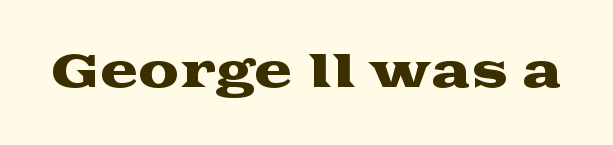
Q: Is the text italic (slanted)? A: No, it is upright.
Q: Is the typeface a serif or a sans-serif typeface? A: Serif.
Q: Is the text underlined? A: No.
Q: Is the spacing between letters normal or unusually wide? A: Normal.
Q: Width (condensed, normal, or wide)? A: Wide.
Q: Stroke contrast? A: Medium.
Q: x-height? A: Medium.
Q: Monospaced? A: No.
